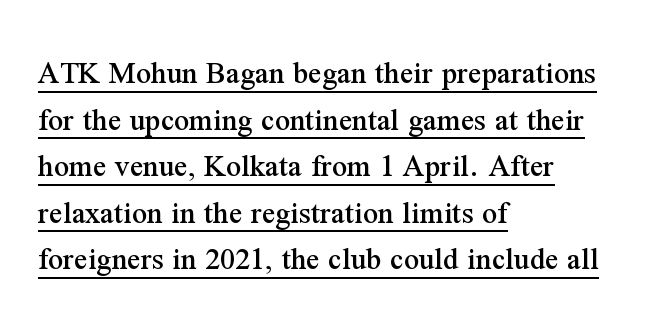
Q: Is the text italic (slanted)? A: No, it is upright.
Q: Is the typeface a serif or a sans-serif typeface? A: Serif.
Q: Is the text underlined? A: Yes.
Q: How is the paragraph aligned? A: Left-aligned.
Q: Is the spacing between letters normal or unusually wide? A: Normal.
Q: Is the spacing between lines tight, normal or loose? A: Normal.
Q: Width (condensed, normal, or wide)? A: Normal.
Q: Stroke contrast? A: Medium.
Q: x-height? A: Medium.
Q: Monospaced? A: No.
